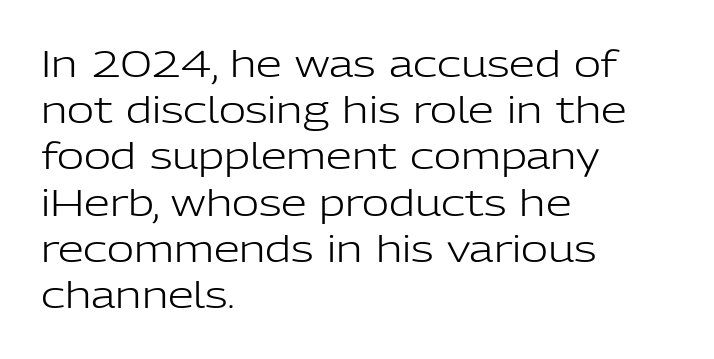
The image shows 37 px light sans-serif type, upright; set left-aligned, normal line spacing (1.25x), normal letter spacing, not underlined; low stroke contrast and a medium x-height.
